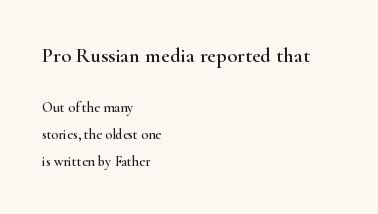
The image shows 21 px text type, upright; set left-aligned, loose line spacing (1.93x), normal letter spacing, not underlined; the first (top) block is 1.5x larger.
